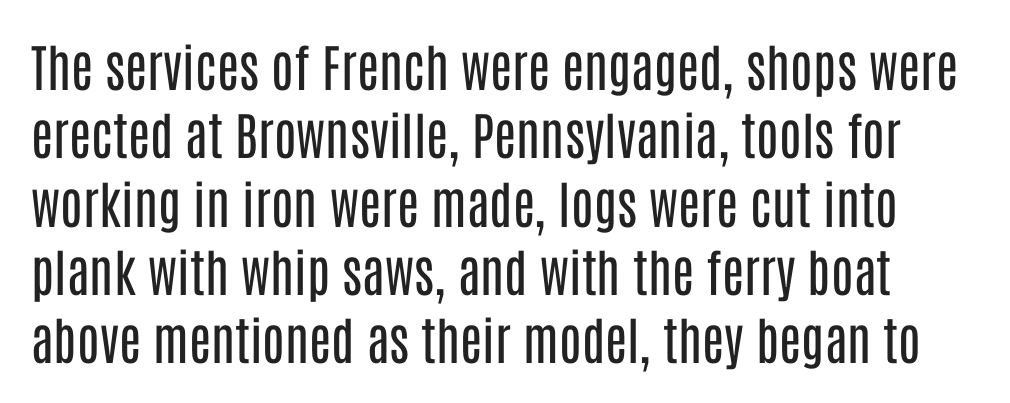
{"serif": "no", "italic": "no", "bold": "no", "weight": "regular", "width": "condensed", "stroke_contrast": "low", "x_height": "large", "monospaced": "no", "underline": "no", "line_spacing": "normal", "line_spacing_ratio": 1.34, "letter_spacing": "normal", "letter_spacing_em": 0.0, "glyph_px": 51}
